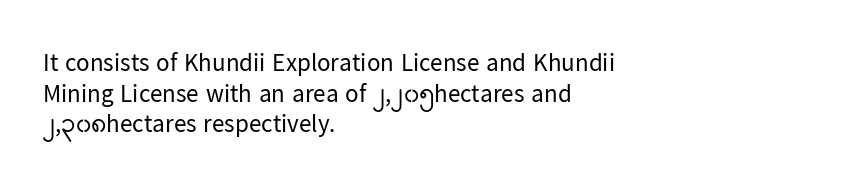
{"italic": "no", "bold": "no", "underline": "no", "align": "left", "line_spacing_ratio": 1.23, "letter_spacing": "normal", "letter_spacing_em": 0.0, "glyph_px": 25}
